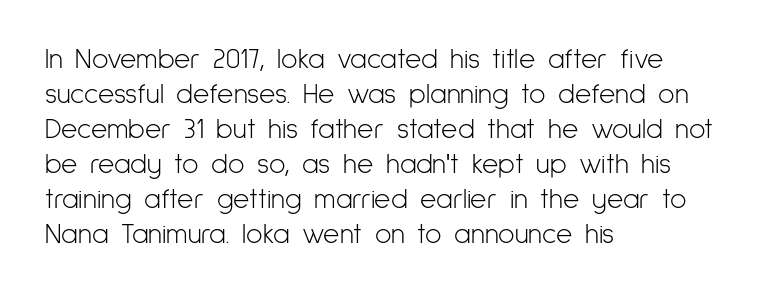
Q: Is the text bold? A: No.
Q: Is the text italic (slanted)? A: No, it is upright.
Q: Is the typeface a serif or a sans-serif typeface? A: Sans-serif.
Q: Is the text underlined? A: No.
Q: How is the paragraph aligned? A: Left-aligned.
Q: Is the spacing between letters normal or unusually wide? A: Normal.
Q: Is the spacing between lines tight, normal or loose? A: Normal.
Q: Width (condensed, normal, or wide)? A: Condensed.
Q: Stroke contrast? A: Low.
Q: x-height? A: Medium.
Q: Monospaced? A: No.
